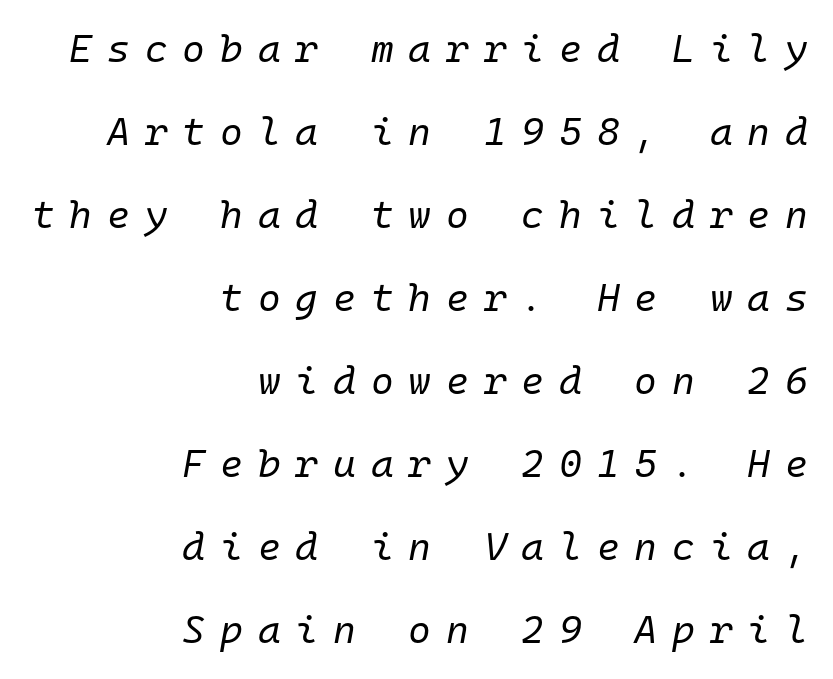
The image shows 39 px regular-weight type, italic (leaning right), monospaced; set right-aligned, loose line spacing (2.13x), unusually wide letter spacing (+0.38 em), not underlined; low stroke contrast and a medium x-height.
